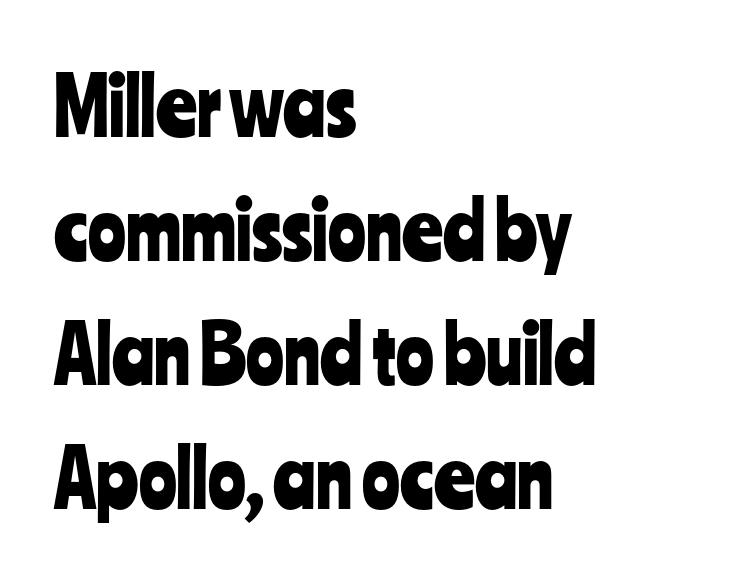
Q: Is the text italic (slanted)? A: No, it is upright.
Q: Is the typeface a serif or a sans-serif typeface? A: Sans-serif.
Q: Is the text underlined? A: No.
Q: How is the paragraph aligned? A: Left-aligned.
Q: Is the spacing between letters normal or unusually wide? A: Normal.
Q: Is the spacing between lines tight, normal or loose? A: Normal.
Q: Width (condensed, normal, or wide)? A: Condensed.
Q: Stroke contrast? A: Low.
Q: x-height? A: Medium.
Q: Monospaced? A: No.
